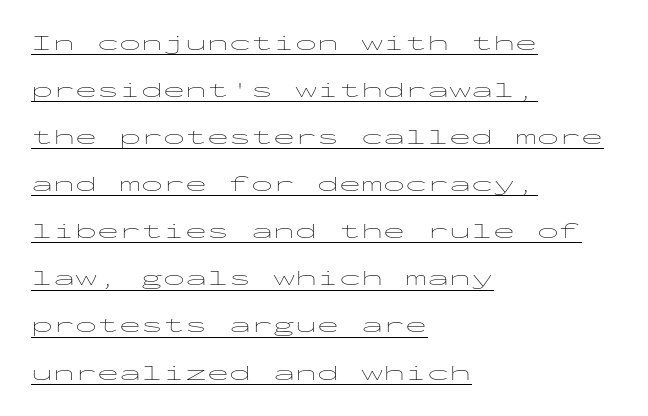
The image shows 22 px text type, upright; set left-aligned, loose line spacing (2.14x), normal letter spacing, underlined.
